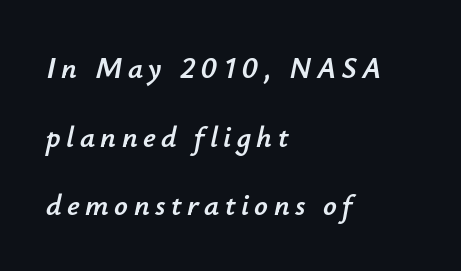
Q: Is the text italic (slanted)? A: Yes, it leans right by about 12 degrees.
Q: Is the text underlined? A: No.
Q: How is the paragraph aligned? A: Left-aligned.
Q: Is the spacing between lines tight, normal or loose? A: Loose.
Q: Width (condensed, normal, or wide)? A: Normal.
Q: Stroke contrast? A: Low.
Q: x-height? A: Small.
Q: Monospaced? A: No.
